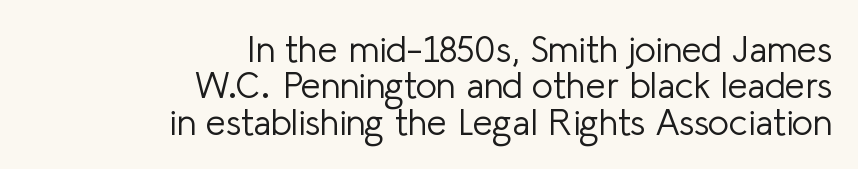
{"serif": "no", "italic": "no", "bold": "no", "weight": "light", "width": "normal", "stroke_contrast": "low", "x_height": "medium", "monospaced": "no", "underline": "no", "align": "right", "line_spacing": "tight", "line_spacing_ratio": 1.01, "letter_spacing": "normal", "letter_spacing_em": 0.0, "glyph_px": 36}
